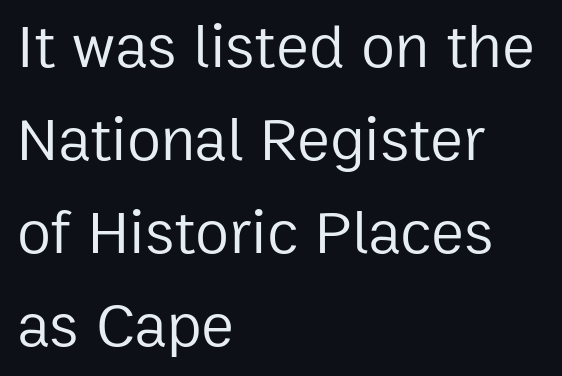
The rendering uses natural spacing where letterforms have individual widths. No feet cap the strokes, marking this as sans-serif type. No extra tracking has been applied to these lines. Line spacing here is normal. If you drew a ruler down the left edge, every line would touch it. Descenders hang freely into open space.
